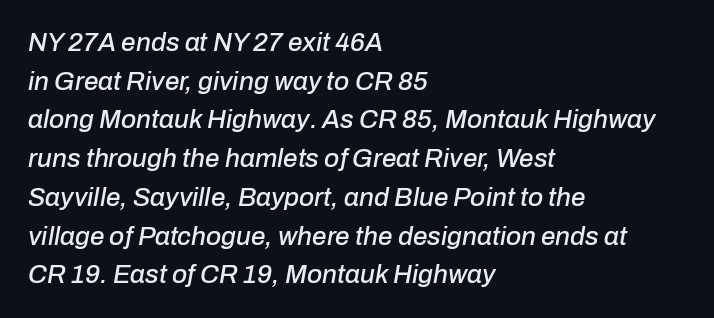
{"italic": "yes", "lean": "right", "slant_degrees": 10, "underline": "no", "align": "left", "line_spacing": "normal", "line_spacing_ratio": 1.49, "letter_spacing": "normal", "letter_spacing_em": 0.0, "glyph_px": 26}
